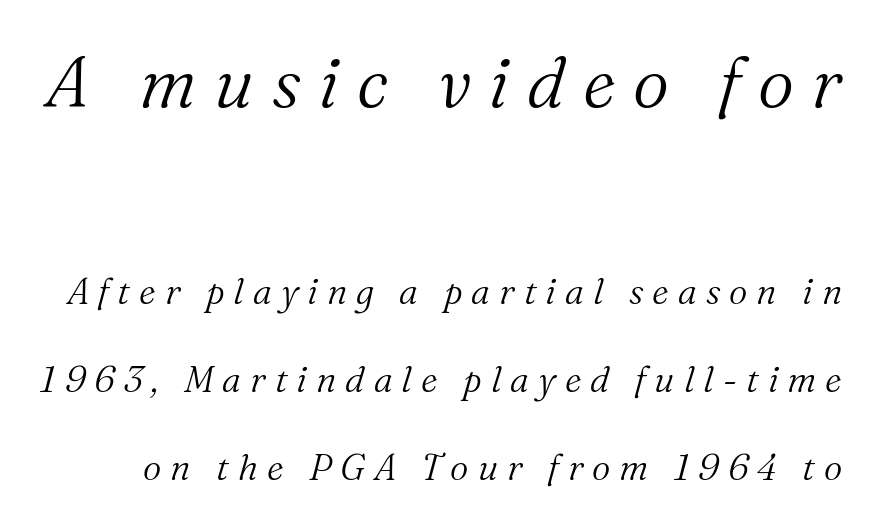
{"serif": "yes", "italic": "yes", "lean": "right", "slant_degrees": 16, "bold": "no", "weight": "light", "width": "normal", "stroke_contrast": "medium", "x_height": "medium", "monospaced": "no", "underline": "no", "line_spacing": "loose", "line_spacing_ratio": 2.45, "letter_spacing": "wide", "letter_spacing_em": 0.25, "larger_block": "first", "size_ratio": 1.97, "glyph_px": 71}
